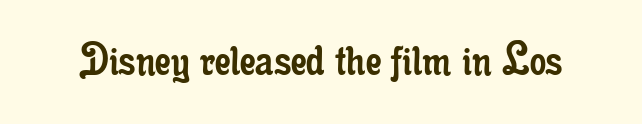
Ordinary non-slanted type is in use. Each row of text sits above clean, open space. Examine the stroke ends and you'll spot serifs. The typeface has the unassuming heft of standard copy or less.
